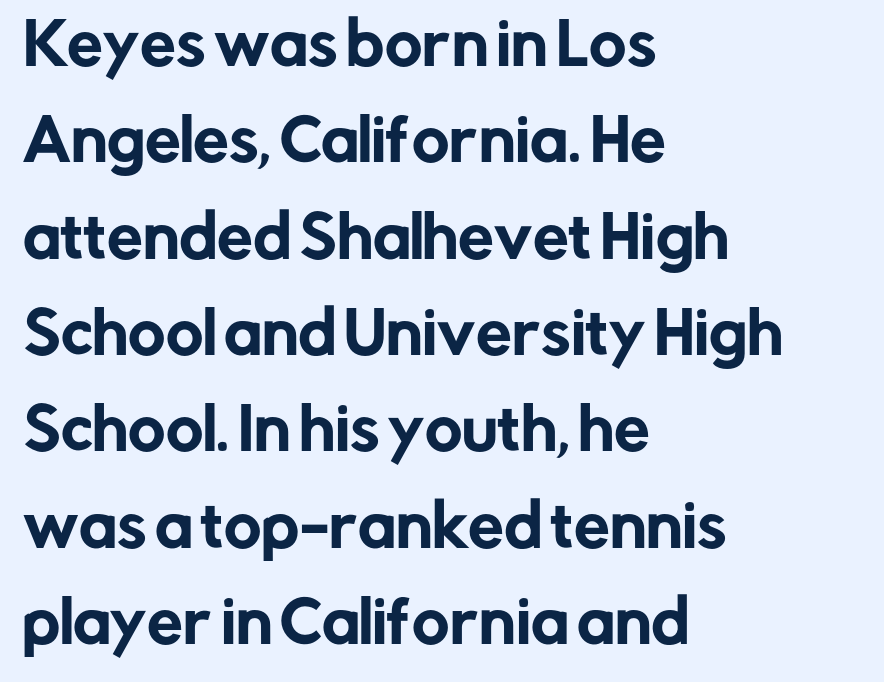
Characters follow at the spacing the type designer built in. The rendering shows plain stroke endings on the letterforms — a sans-serif design. Character widths vary here, with narrow letters taking less room than wide ones. Honestly, there is no underline to notice here at all. These lines were composed using upright roman letters.
